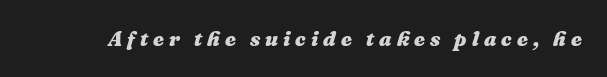
{"italic": "yes", "lean": "right", "slant_degrees": 16, "bold": "yes", "underline": "no", "letter_spacing": "wide", "letter_spacing_em": 0.24, "glyph_px": 21}
